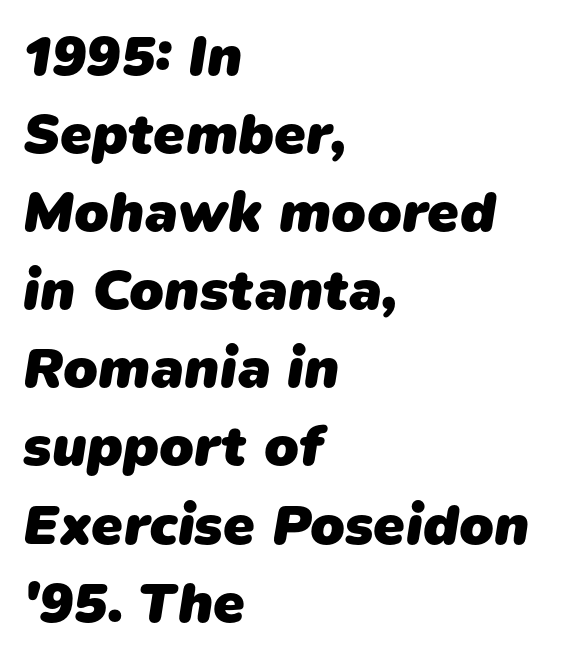
The image shows 57 px heavy sans-serif type; set left-aligned, normal line spacing (1.37x), normal letter spacing, not underlined; low stroke contrast and a medium x-height.
